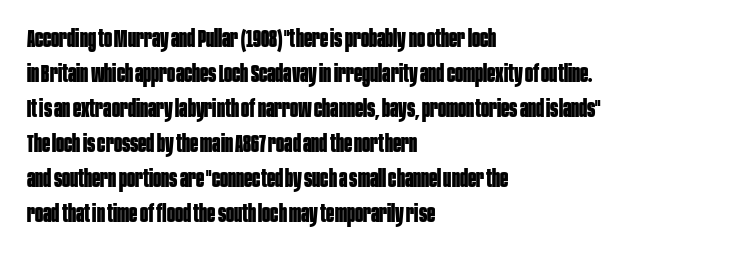
A classic flush-left, rag-right setting is used for this passage. The strokes are fattened all the way to bold. Plain, unruled lines of type. Tracking value appears to be zero — textbook default spacing.
